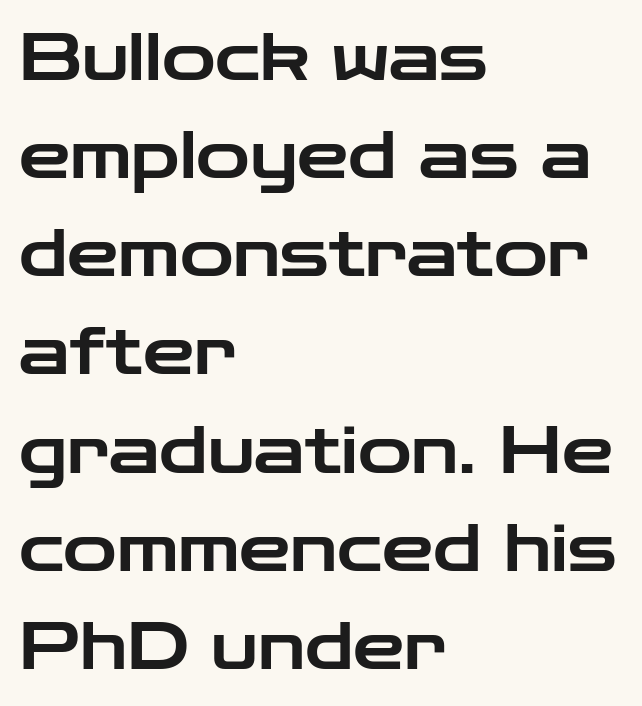
The image shows 65 px wide sans-serif type, upright; set left-aligned, normal line spacing (1.51x), normal letter spacing, not underlined; low stroke contrast and a medium x-height.
